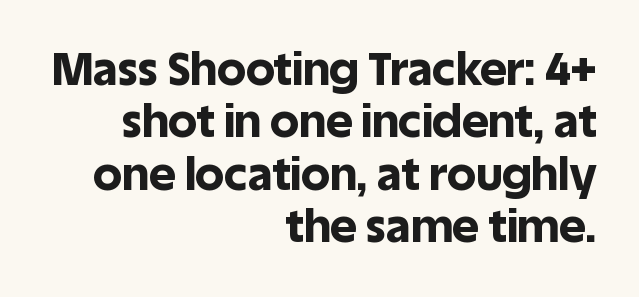
{"serif": "no", "italic": "no", "bold": "yes", "weight": "bold", "width": "normal", "x_height": "large", "monospaced": "no", "underline": "no", "align": "right", "line_spacing": "tight", "line_spacing_ratio": 1.14, "letter_spacing": "normal", "letter_spacing_em": 0.0, "glyph_px": 46}
